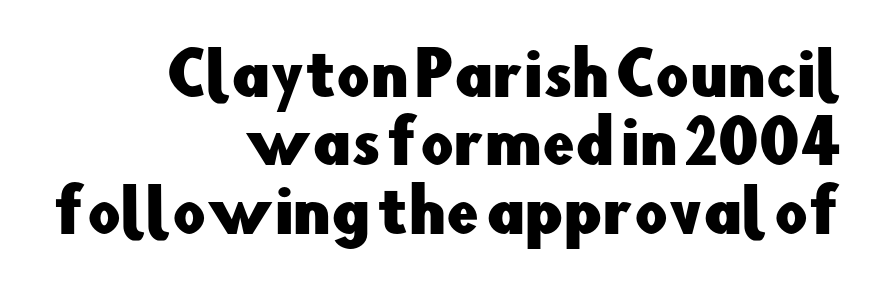
Only glyphs here, with clear space below each row. The letterforms sit shoulder to shoulder at normal distance. Looks like regular typesetting: each glyph gets only the width it needs. These lines are set flush right with a ragged left edge.
